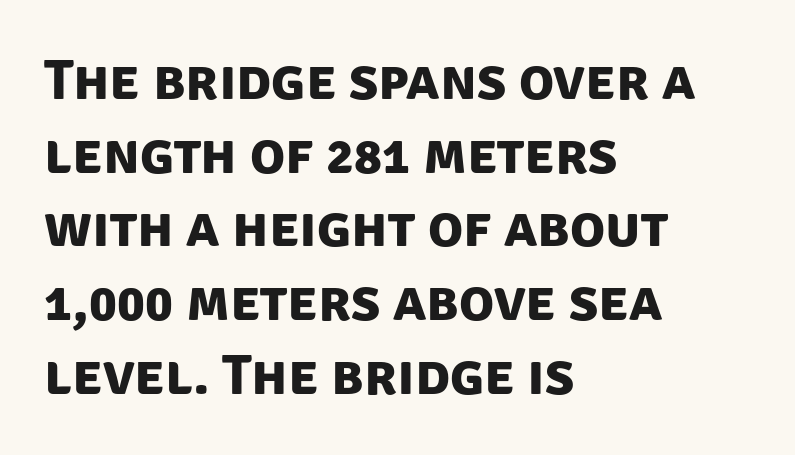
{"serif": "no", "bold": "yes", "weight": "bold", "width": "normal", "stroke_contrast": "low", "x_height": "large", "monospaced": "no", "underline": "no", "align": "left", "line_spacing": "normal", "line_spacing_ratio": 1.27, "letter_spacing": "normal", "letter_spacing_em": 0.0, "glyph_px": 58}
